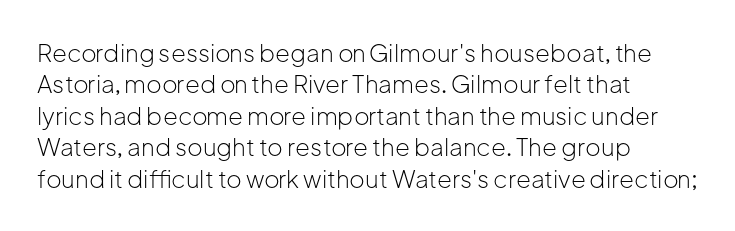
The image shows 24 px text type, upright; set left-aligned, normal line spacing (1.31x), normal letter spacing, not underlined.
